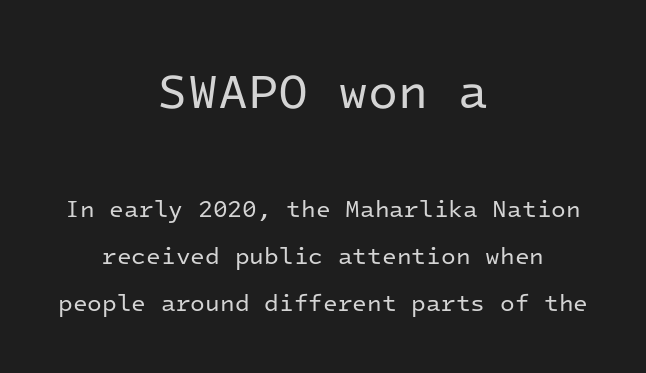
The face used here appears at its bigger size in the upper chunk. The passage is arranged like a title page — every line centered. Loosely led — the rows are spread out. I'd call this a sans setting — the letters go barefoot. This sample uses an upright cut, with every glyph sitting square on the baseline. Each row of text sits above clean, open space.
